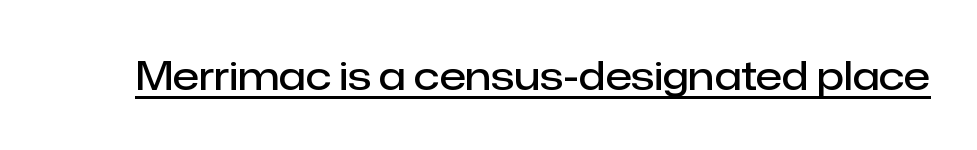
Q: Is the text bold? A: Semi-bold.
Q: Is the text italic (slanted)? A: No, it is upright.
Q: Is the typeface a serif or a sans-serif typeface? A: Sans-serif.
Q: Is the text underlined? A: Yes.
Q: Is the spacing between letters normal or unusually wide? A: Normal.
Q: Width (condensed, normal, or wide)? A: Normal.
Q: Stroke contrast? A: Low.
Q: x-height? A: Medium.
Q: Monospaced? A: No.
